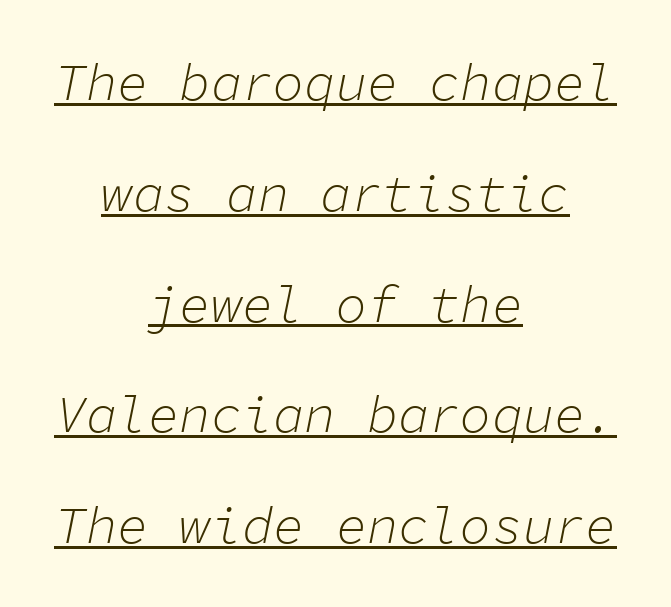
The image shows 52 px light type, italic (leaning right), monospaced; set centered, loose line spacing (2.13x), normal letter spacing, underlined; low stroke contrast and a medium x-height.
